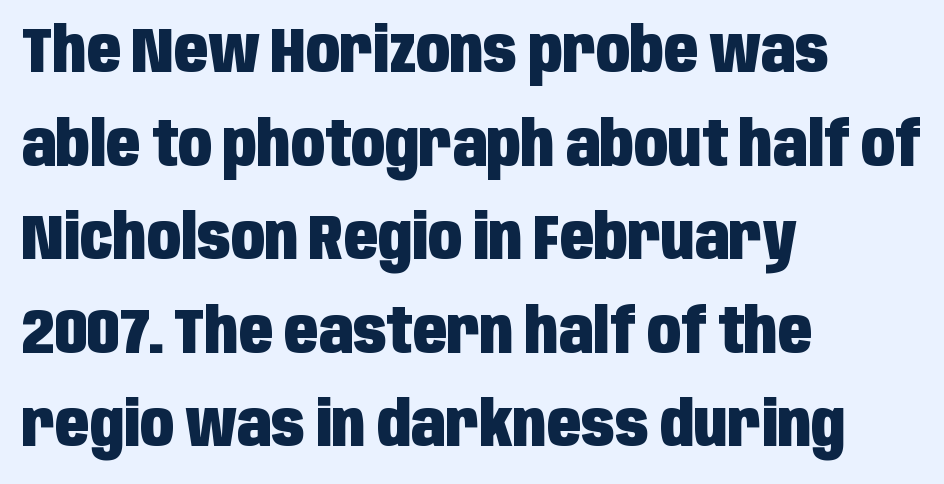
The passage shown is typeset with a sans-serif family. The face used here is rendered with its standard letterfit. Spacing verdict: proportional, widths tailored to each character. If you drew a ruler down the left edge, every line would touch it. The axis of the letterforms is exactly vertical.
